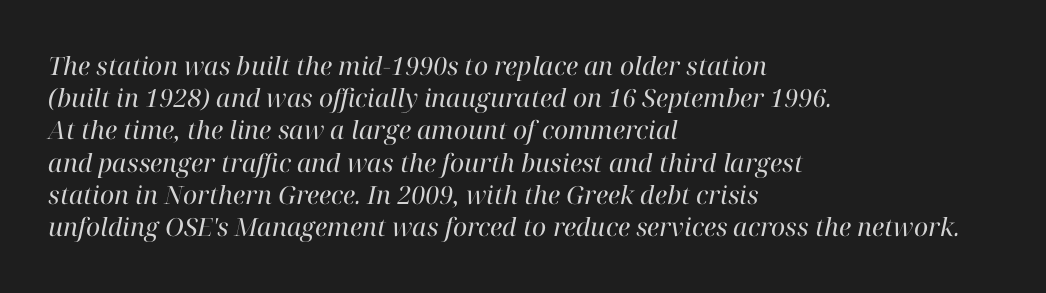
The whole block is typeset with a tilt. Has an underline been added? It has not. Leftover space on each line is placed entirely after the last word. The gaps between neighbouring characters are ordinary and unremarkable. Compared with typical paragraphs, the rows here are spaced about the same. No letter is thick-stroked: the sample isn't bold.
